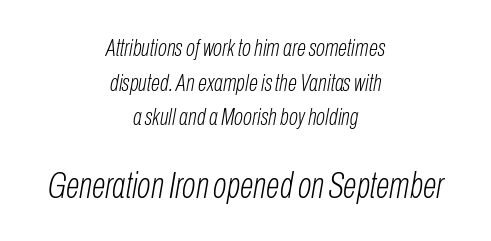
{"italic": "yes", "lean": "right", "slant_degrees": 10, "bold": "no", "weight": "light", "width": "condensed", "stroke_contrast": "low", "x_height": "medium", "monospaced": "no", "underline": "no", "align": "center", "line_spacing": "normal", "line_spacing_ratio": 1.44, "letter_spacing": "normal", "letter_spacing_em": 0.0, "larger_block": "second", "size_ratio": 1.5, "glyph_px": 36}
